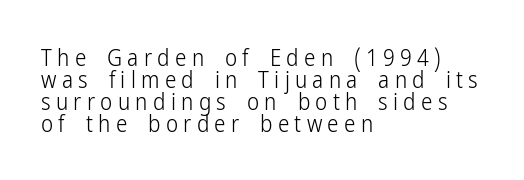
Q: Is the text bold? A: No.
Q: Is the text italic (slanted)? A: No, it is upright.
Q: Is the text underlined? A: No.
Q: How is the paragraph aligned? A: Left-aligned.
Q: Is the spacing between letters normal or unusually wide? A: Unusually wide.
Q: Is the spacing between lines tight, normal or loose? A: Tight.
